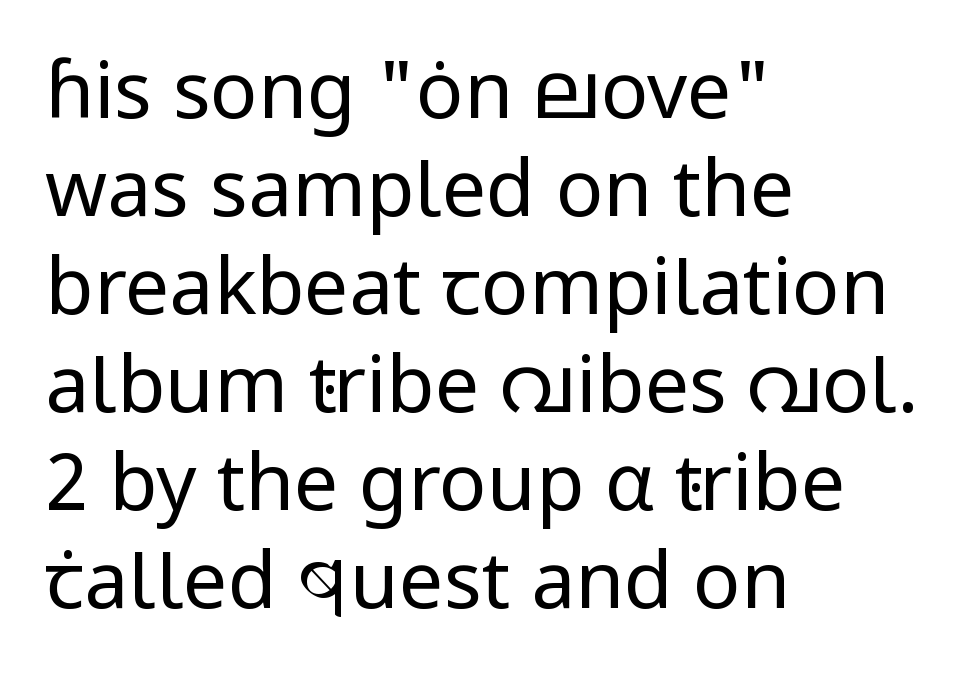
The image shows 79 px regular-weight sans-serif type, upright; set left-aligned, line spacing 1.24x, normal letter spacing, not underlined; low stroke contrast and a medium x-height.
